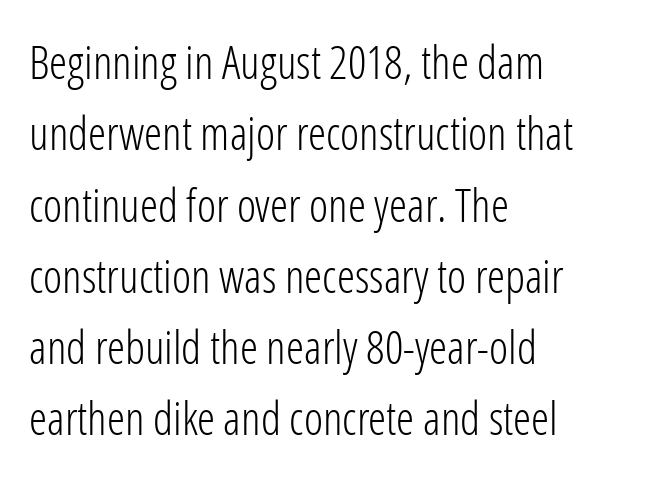
Q: Is the text bold? A: No.
Q: Is the text italic (slanted)? A: No, it is upright.
Q: Is the typeface a serif or a sans-serif typeface? A: Sans-serif.
Q: Is the text underlined? A: No.
Q: How is the paragraph aligned? A: Left-aligned.
Q: Is the spacing between letters normal or unusually wide? A: Normal.
Q: Is the spacing between lines tight, normal or loose? A: Normal.
Q: Width (condensed, normal, or wide)? A: Condensed.
Q: Stroke contrast? A: Low.
Q: x-height? A: Medium.
Q: Monospaced? A: No.
